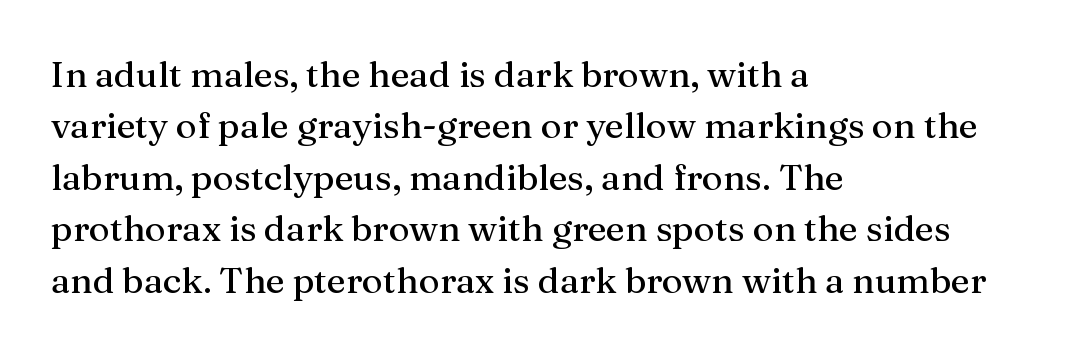
Q: Is the text italic (slanted)? A: No, it is upright.
Q: Is the typeface a serif or a sans-serif typeface? A: Serif.
Q: Is the text underlined? A: No.
Q: How is the paragraph aligned? A: Left-aligned.
Q: Is the spacing between letters normal or unusually wide? A: Normal.
Q: Is the spacing between lines tight, normal or loose? A: Normal.
Q: Width (condensed, normal, or wide)? A: Normal.
Q: Stroke contrast? A: Medium.
Q: x-height? A: Medium.
Q: Monospaced? A: No.
